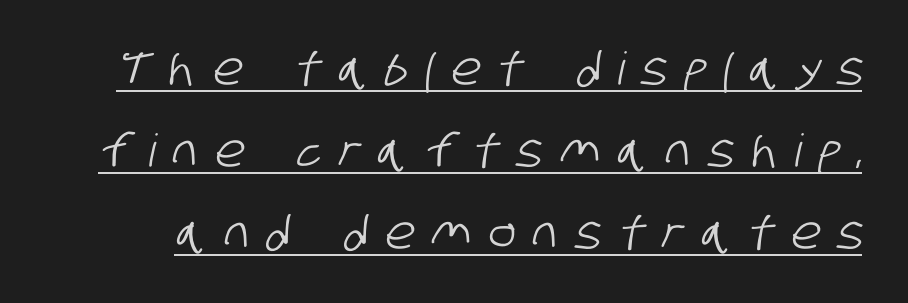
The image shows 45 px condensed sans-serif type; set line spacing 1.82x, unusually wide letter spacing (+0.39 em), underlined; low stroke contrast and a large x-height.
